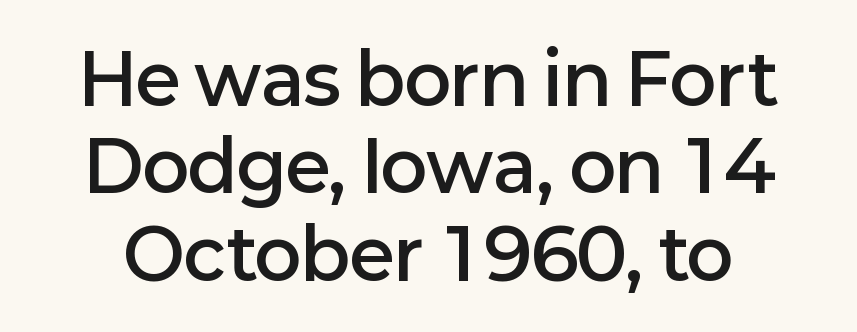
The image shows 70 px semibold sans-serif type, upright; set normal line spacing (1.25x), normal letter spacing, not underlined; low stroke contrast and a medium x-height.
